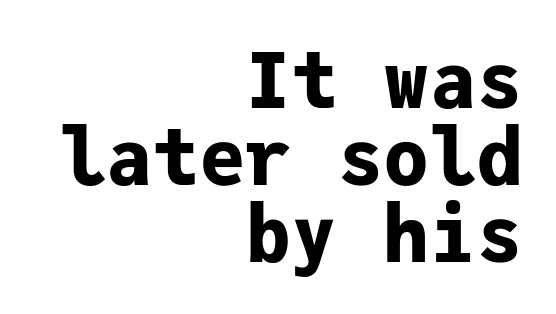
Q: Is the text bold? A: Yes.
Q: Is the text italic (slanted)? A: No, it is upright.
Q: Is the typeface a serif or a sans-serif typeface? A: Sans-serif.
Q: Is the text underlined? A: No.
Q: How is the paragraph aligned? A: Right-aligned.
Q: Is the spacing between letters normal or unusually wide? A: Normal.
Q: Is the spacing between lines tight, normal or loose? A: Tight.
Q: Width (condensed, normal, or wide)? A: Normal.
Q: Stroke contrast? A: Low.
Q: x-height? A: Medium.
Q: Monospaced? A: Yes.
